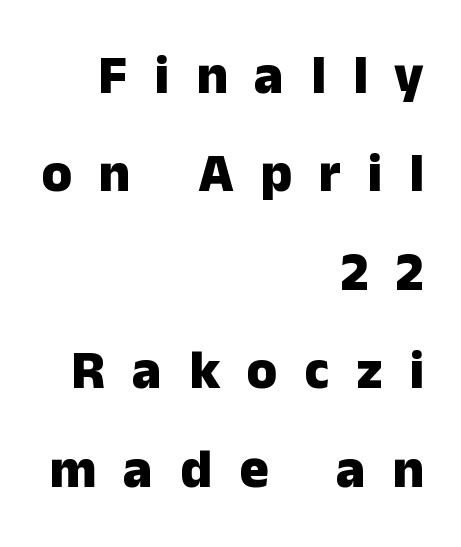
Decoration check: the copy has no underline. Teacher's note: observe the even right margin — that is flush-right alignment. Plenty of ink on the page — the face is bold. This sample has the flowing, uneven cadence of proportional lettering. Look at the tracking — it's clearly loosened, letters drifting apart. The letters stand straight up with perfectly vertical stems.
